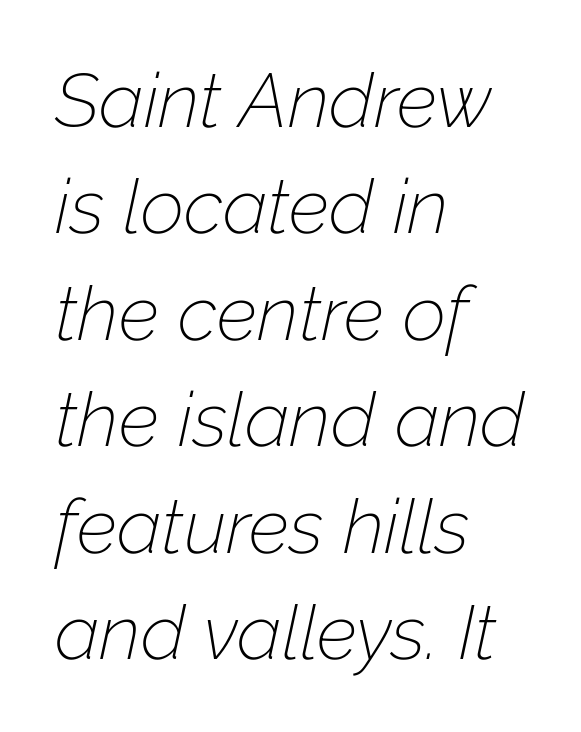
The image shows 76 px thin type, italic (leaning right); set left-aligned, normal line spacing (1.4x), normal letter spacing, not underlined; low stroke contrast and a medium x-height.
